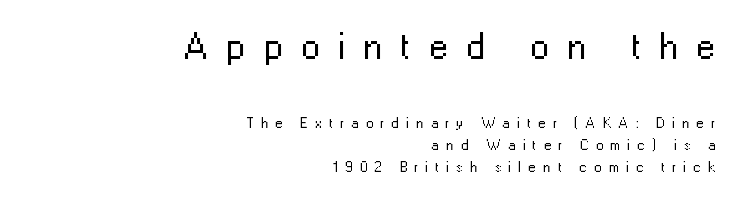
The image shows 38 px regular-weight sans-serif type, upright; set right-aligned, normal line spacing (1.48x), unusually wide letter spacing (+0.48 em), not underlined; the first (top) block is 2.53x larger; low stroke contrast and a medium x-height.
